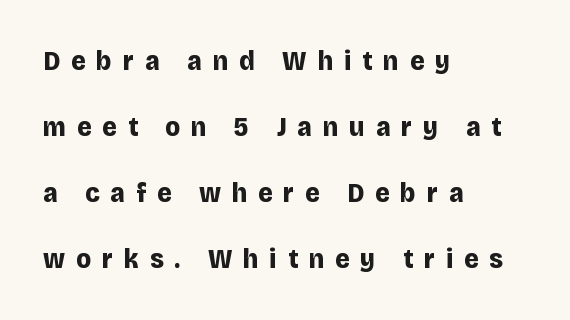
The image shows 28 px bold sans-serif type, upright; set left-aligned, loose line spacing (2.36x), unusually wide letter spacing (+0.39 em), not underlined; low stroke contrast and a large x-height.
